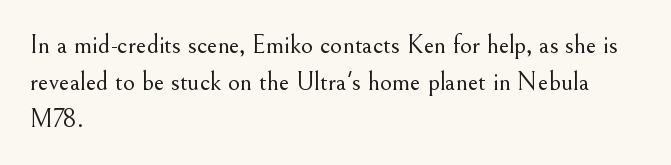
The image shows 26 px text type, upright; set left-aligned, normal line spacing (1.42x), normal letter spacing, not underlined.
